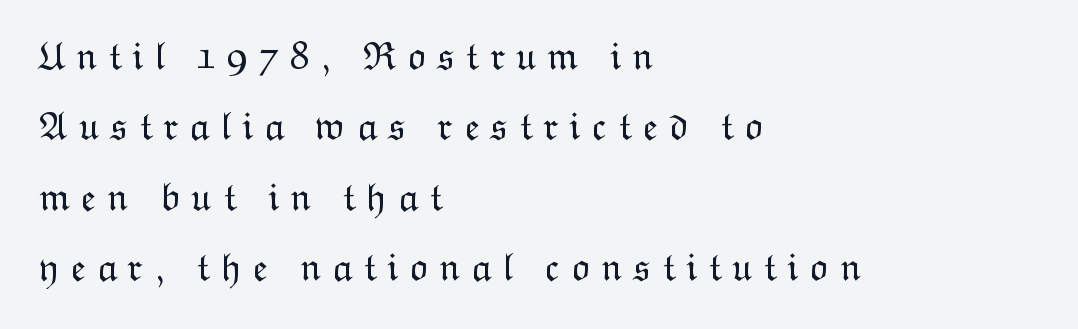
Q: Is the text bold? A: No.
Q: Is the text italic (slanted)? A: No, it is upright.
Q: Is the text underlined? A: No.
Q: How is the paragraph aligned? A: Left-aligned.
Q: Is the spacing between letters normal or unusually wide? A: Unusually wide.
Q: Width (condensed, normal, or wide)? A: Normal.
Q: Stroke contrast? A: Low.
Q: x-height? A: Medium.
Q: Monospaced? A: No.
